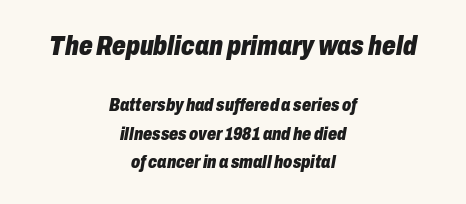
Look at the tracking — it's just the regular setting, nothing added. Look at the stroke-to-counter ratio: heavy, a bold. Size hierarchy here favors the leading block over the trailing one. The whitespace from short lines is split evenly between both sides. Words float on clear page, feet unadorned.
